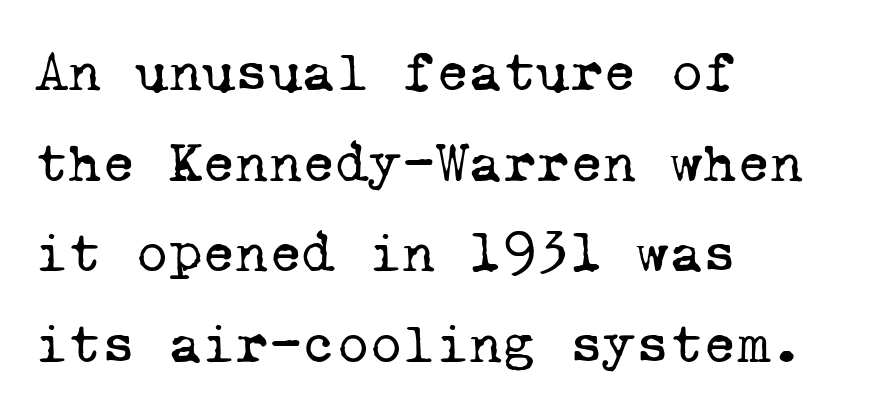
Q: Is the text bold? A: No.
Q: Is the typeface a serif or a sans-serif typeface? A: Serif.
Q: Is the text underlined? A: No.
Q: How is the paragraph aligned? A: Left-aligned.
Q: Is the spacing between letters normal or unusually wide? A: Normal.
Q: Is the spacing between lines tight, normal or loose? A: Normal.
Q: Width (condensed, normal, or wide)? A: Normal.
Q: Stroke contrast? A: Low.
Q: x-height? A: Medium.
Q: Monospaced? A: Yes.
